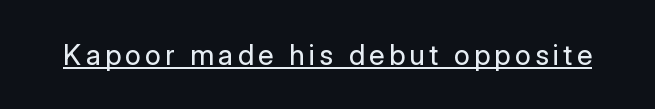
Italic? Not at all — the glyphs are vertical. Think of a printed novel: that variable character pitch is what you see here. Unbolded letterforms with no extra heft. Is this a sans? Yes — the strokes have no serifs.
